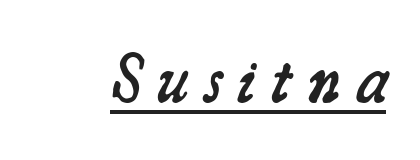
Compared with typical body copy, the letter spacing here is much looser. Proportional: the letters do not fall into vertical columns. Summary of weight: moderately heavy, a semibold. Typographically, this falls in the serif category. Every word sits above its own underline.
